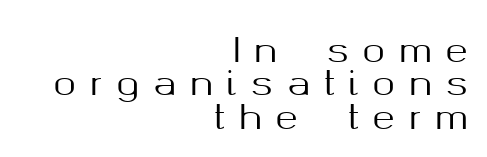
The baseline area is clear. Caption: multi-line text, flush right, ragged left. The glyphs in this specimen are sans serif. The letters stand straight up with perfectly vertical stems.
